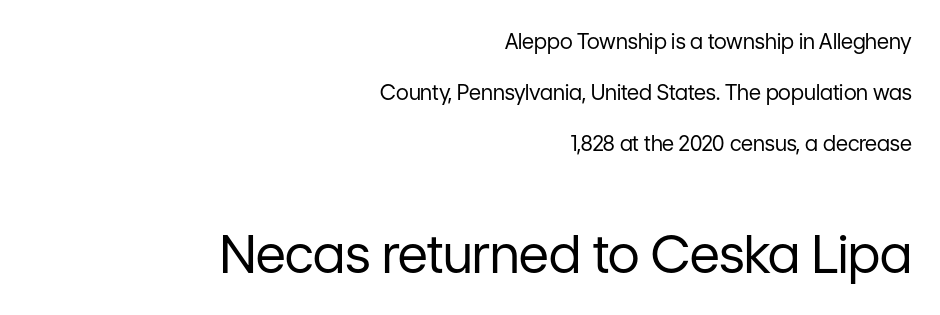
Italic: no, the glyphs are upright roman. This reads as an unemphasized weight, regular at the heaviest. The gaps between neighbouring characters are ordinary and unremarkable. Whoever set this chose breathing room over compactness in the vertical rhythm.
